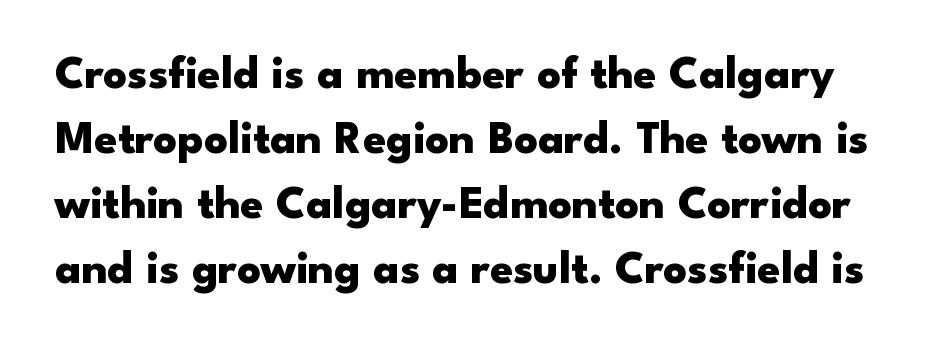
Q: Is the text bold? A: Yes.
Q: Is the text italic (slanted)? A: No, it is upright.
Q: Is the typeface a serif or a sans-serif typeface? A: Sans-serif.
Q: Is the text underlined? A: No.
Q: Is the spacing between letters normal or unusually wide? A: Normal.
Q: Is the spacing between lines tight, normal or loose? A: Normal.
Q: Width (condensed, normal, or wide)? A: Wide.
Q: Stroke contrast? A: Low.
Q: x-height? A: Small.
Q: Monospaced? A: No.
